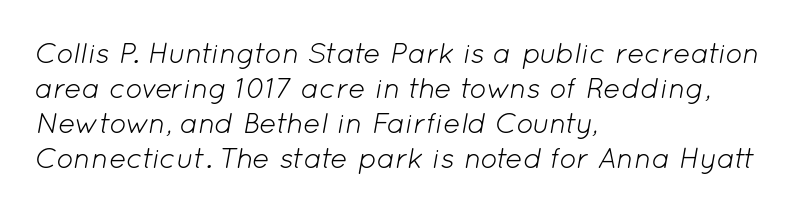
The image shows 29 px light type, italic (leaning right); set left-aligned, line spacing 1.21x, normal letter spacing, not underlined; low stroke contrast and a medium x-height.
